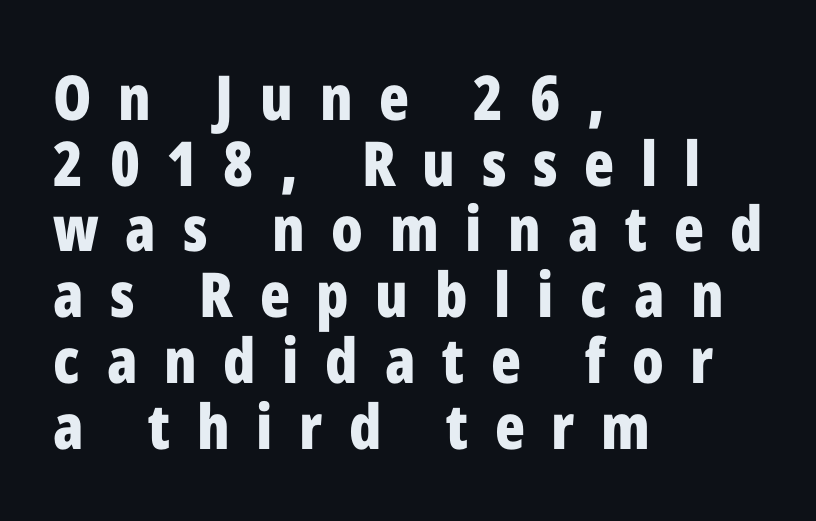
Q: Is the text bold? A: Yes.
Q: Is the text italic (slanted)? A: No, it is upright.
Q: Is the typeface a serif or a sans-serif typeface? A: Sans-serif.
Q: Is the text underlined? A: No.
Q: How is the paragraph aligned? A: Left-aligned.
Q: Is the spacing between letters normal or unusually wide? A: Unusually wide.
Q: Is the spacing between lines tight, normal or loose? A: Tight.
Q: Width (condensed, normal, or wide)? A: Condensed.
Q: Stroke contrast? A: Low.
Q: x-height? A: Medium.
Q: Monospaced? A: No.
